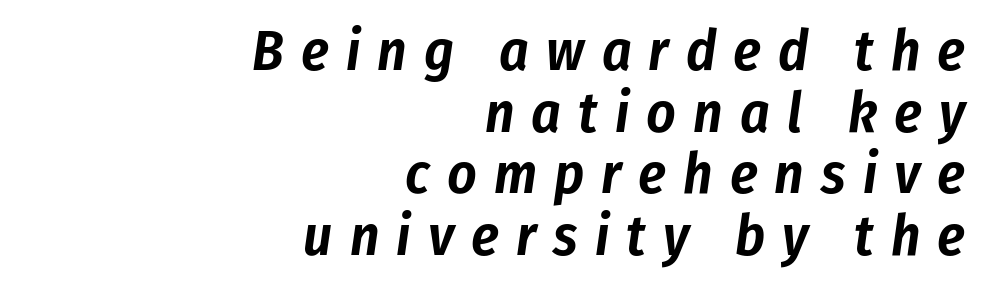
The image shows 57 px condensed type, italic (leaning right); set right-aligned, tight line spacing (1.08x), unusually wide letter spacing (+0.3 em), not underlined; low stroke contrast and a medium x-height.
